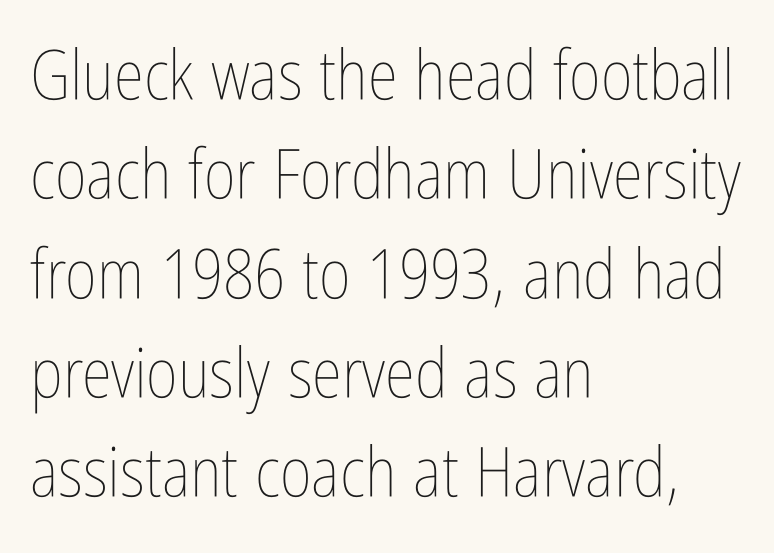
Q: Is the text bold? A: No.
Q: Is the text italic (slanted)? A: No, it is upright.
Q: Is the text underlined? A: No.
Q: How is the paragraph aligned? A: Left-aligned.
Q: Is the spacing between letters normal or unusually wide? A: Normal.
Q: Is the spacing between lines tight, normal or loose? A: Normal.
Q: Width (condensed, normal, or wide)? A: Condensed.
Q: Stroke contrast? A: Low.
Q: x-height? A: Medium.
Q: Monospaced? A: No.
